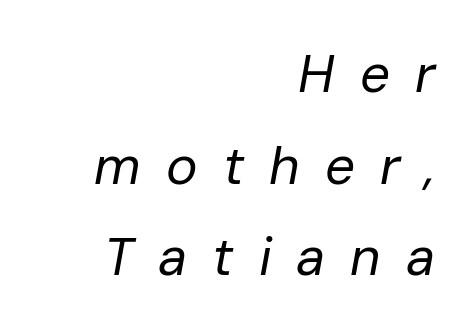
Designer's note — italics engaged. No chunkiness to these letters — they're not bold. Short and long lines alike share a common ending point at right. Unmarked baselines from the first word to the last. Varying glyph widths throughout — classic text-font behaviour. A typesetter would call this heavily tracked-out type.
